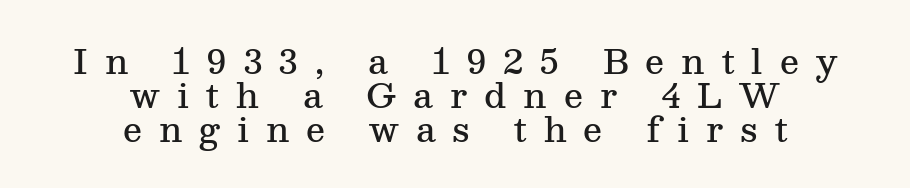
Q: Is the text bold? A: Semi-bold.
Q: Is the text italic (slanted)? A: No, it is upright.
Q: Is the typeface a serif or a sans-serif typeface? A: Serif.
Q: Is the text underlined? A: No.
Q: How is the paragraph aligned? A: Centered.
Q: Is the spacing between letters normal or unusually wide? A: Unusually wide.
Q: Is the spacing between lines tight, normal or loose? A: Tight.
Q: Width (condensed, normal, or wide)? A: Normal.
Q: Stroke contrast? A: Medium.
Q: x-height? A: Medium.
Q: Monospaced? A: No.
